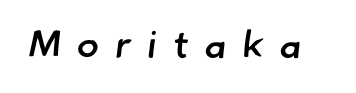
The image shows 38 px semibold sans-serif type; set unusually wide letter spacing (+0.41 em), not underlined; low stroke contrast and a small x-height.
